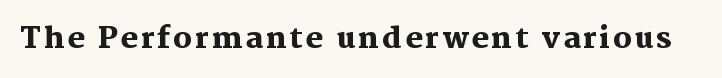
Just letters on the line, the space beneath them empty. Note: serifs present on the glyphs. Each glyph is drawn with heavy, bold strokes. Posture: upright roman. Proportional: the letters do not fall into vertical columns.
